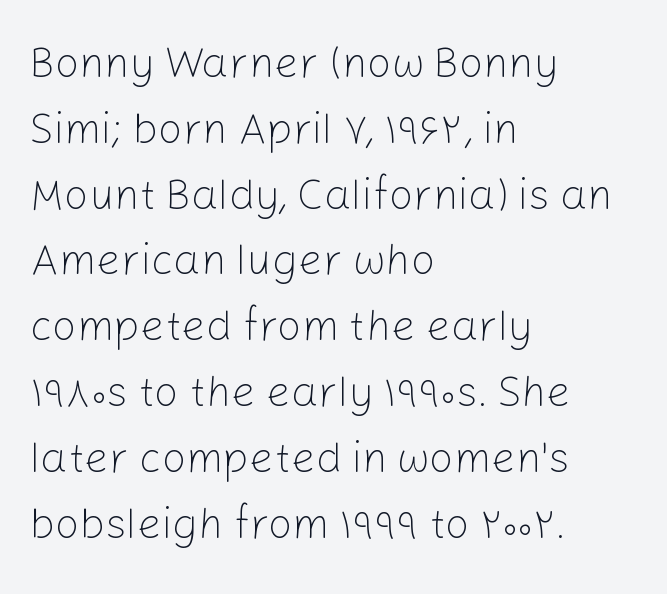
Is this a fixed-width face? No — the glyphs have proportional, varying widths. The leading is moderate, giving the passage an even texture. In terms of posture, this sample is upright. The specimen omits any rule beneath the text block's lines. A light-to-regular cut is what we see here.
